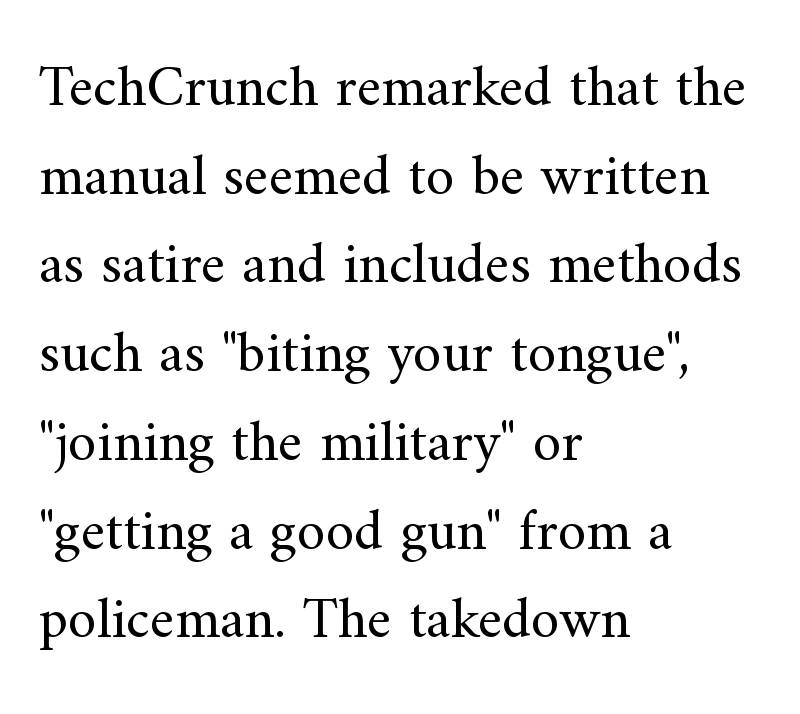
The image shows 58 px regular-weight serif type, upright; set left-aligned, normal line spacing (1.53x), normal letter spacing, not underlined; medium stroke contrast and a small x-height.
